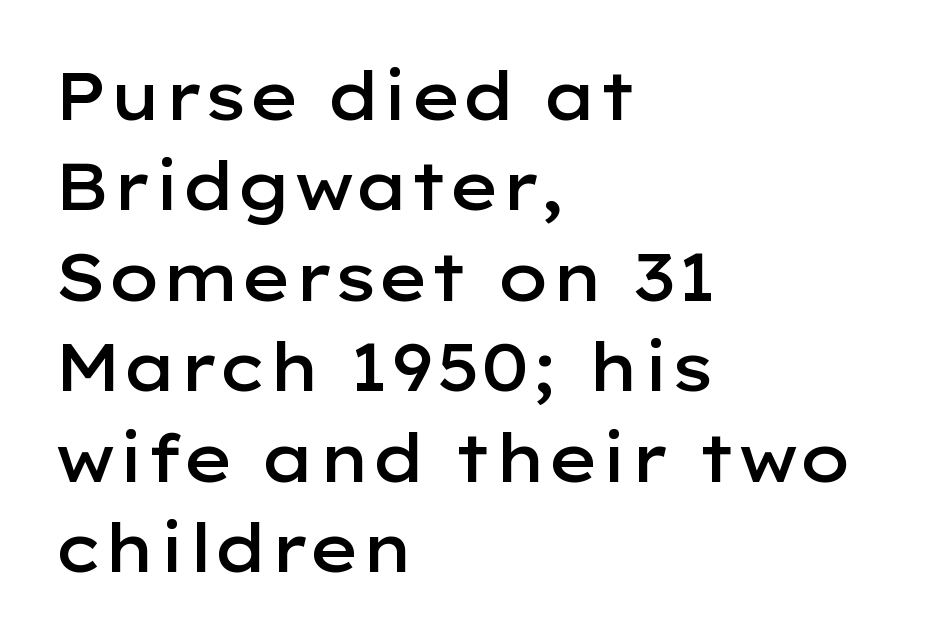
{"serif": "no", "italic": "no", "bold": "semi", "weight": "semibold", "width": "wide", "stroke_contrast": "low", "x_height": "medium", "monospaced": "no", "underline": "no", "align": "left", "line_spacing": "normal", "line_spacing_ratio": 1.37, "letter_spacing": "normal", "letter_spacing_em": 0.0, "glyph_px": 66}
